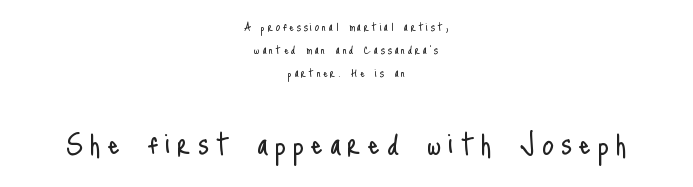
Q: Is the text bold? A: No.
Q: Is the text italic (slanted)? A: No, it is upright.
Q: Is the typeface a serif or a sans-serif typeface? A: Sans-serif.
Q: Is the text underlined? A: No.
Q: How is the paragraph aligned? A: Centered.
Q: Is the spacing between lines tight, normal or loose? A: Normal.
Q: Which block of text is set in a larger size, the first (top) or the second (bottom)? A: The second (bottom) one.
Q: Width (condensed, normal, or wide)? A: Condensed.
Q: Stroke contrast? A: Low.
Q: x-height? A: Small.
Q: Monospaced? A: No.
